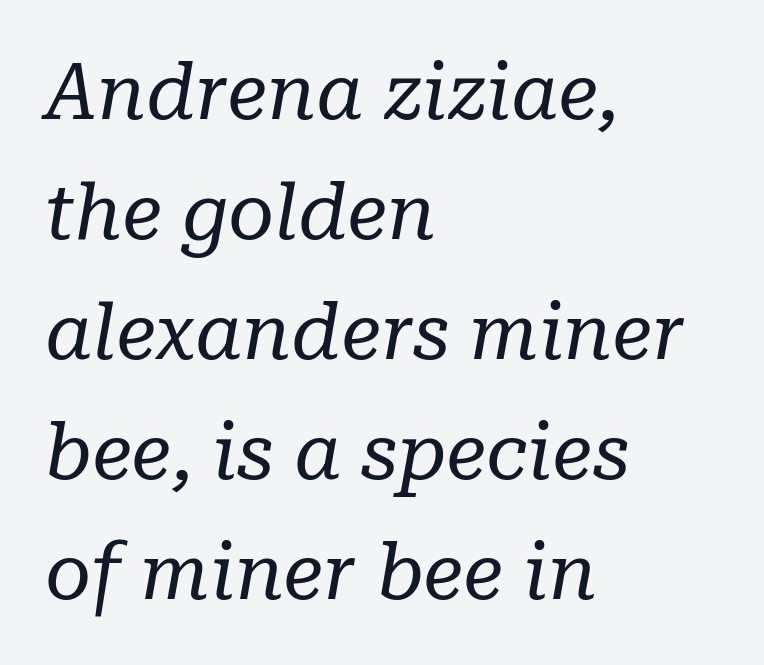
Q: Is the text bold? A: No.
Q: Is the text italic (slanted)? A: Yes, it leans right by about 10 degrees.
Q: Is the typeface a serif or a sans-serif typeface? A: Serif.
Q: Is the text underlined? A: No.
Q: How is the paragraph aligned? A: Left-aligned.
Q: Is the spacing between letters normal or unusually wide? A: Normal.
Q: Is the spacing between lines tight, normal or loose? A: Normal.
Q: Width (condensed, normal, or wide)? A: Normal.
Q: Stroke contrast? A: Low.
Q: x-height? A: Medium.
Q: Monospaced? A: No.
